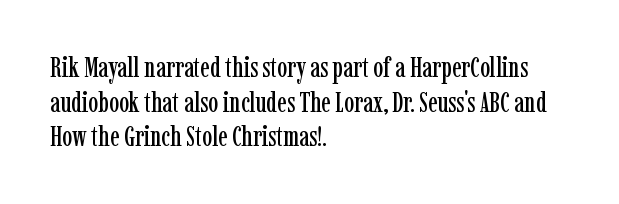
Q: Is the text italic (slanted)? A: No, it is upright.
Q: Is the typeface a serif or a sans-serif typeface? A: Serif.
Q: Is the text underlined? A: No.
Q: How is the paragraph aligned? A: Left-aligned.
Q: Is the spacing between letters normal or unusually wide? A: Normal.
Q: Width (condensed, normal, or wide)? A: Condensed.
Q: Stroke contrast? A: Low.
Q: x-height? A: Medium.
Q: Monospaced? A: No.
